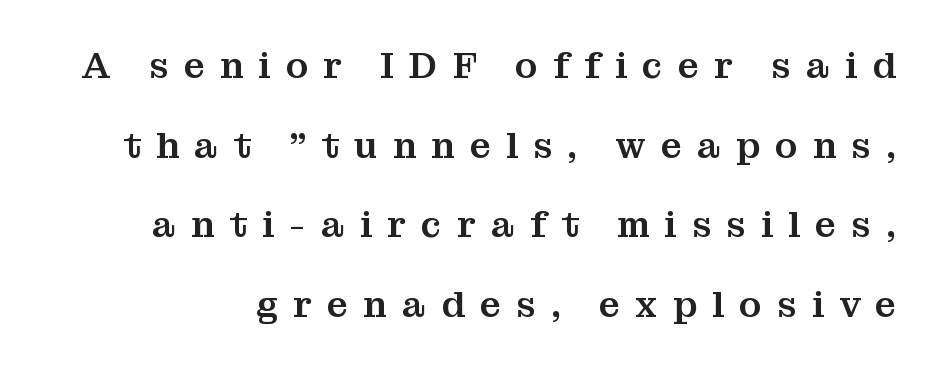
Q: Is the text italic (slanted)? A: No, it is upright.
Q: Is the typeface a serif or a sans-serif typeface? A: Serif.
Q: Is the text underlined? A: No.
Q: Is the spacing between letters normal or unusually wide? A: Unusually wide.
Q: Is the spacing between lines tight, normal or loose? A: Loose.
Q: Width (condensed, normal, or wide)? A: Normal.
Q: Stroke contrast? A: Medium.
Q: x-height? A: Medium.
Q: Monospaced? A: No.
